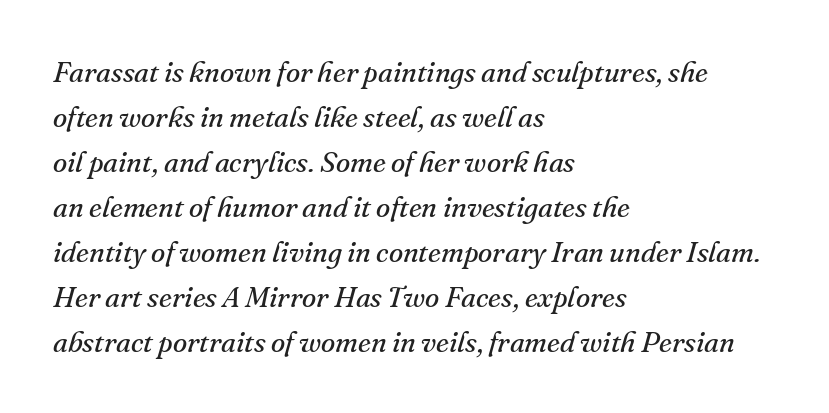
{"serif": "yes", "italic": "yes", "lean": "right", "slant_degrees": 16, "bold": "no", "weight": "regular", "width": "normal", "stroke_contrast": "medium", "x_height": "small", "monospaced": "no", "underline": "no", "align": "left", "line_spacing": "normal", "line_spacing_ratio": 1.55, "letter_spacing": "normal", "letter_spacing_em": 0.0, "glyph_px": 29}
